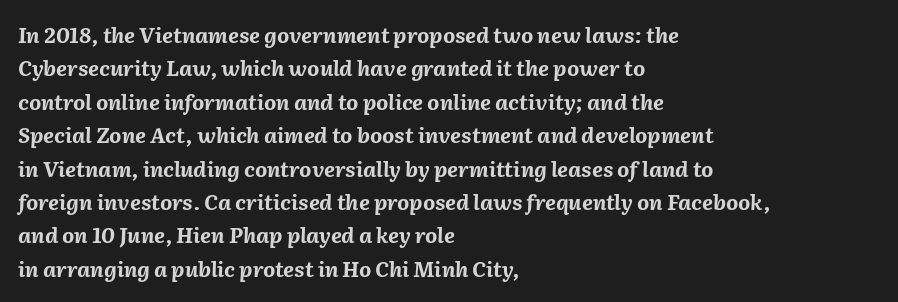
{"italic": "yes", "lean": "right", "slant_degrees": 2, "bold": "yes", "underline": "no", "align": "left", "line_spacing": "normal", "line_spacing_ratio": 1.59, "letter_spacing": "normal", "letter_spacing_em": 0.0, "glyph_px": 21}
